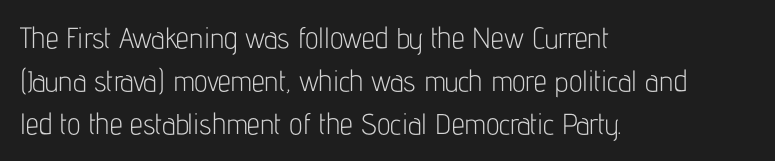
{"serif": "no", "italic": "no", "bold": "no", "weight": "light", "width": "condensed", "stroke_contrast": "low", "x_height": "medium", "monospaced": "no", "underline": "no", "align": "left", "line_spacing": "normal", "line_spacing_ratio": 1.48, "letter_spacing": "normal", "letter_spacing_em": 0.0, "glyph_px": 29}
